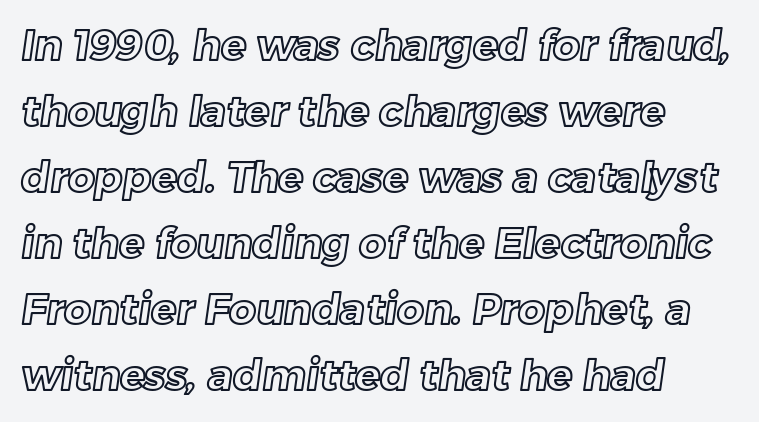
The image shows 42 px text type; set left-aligned, normal line spacing (1.57x), normal letter spacing, not underlined; a medium x-height.
